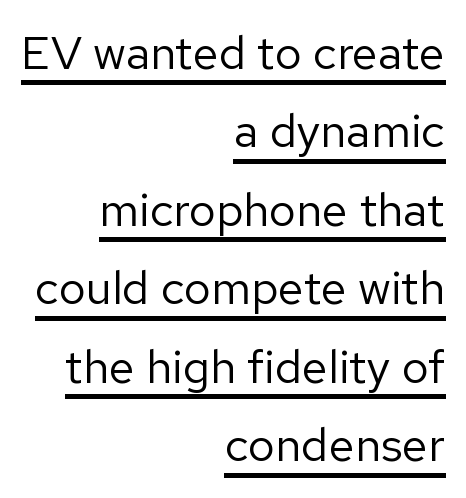
{"serif": "no", "italic": "no", "bold": "no", "weight": "regular", "width": "normal", "stroke_contrast": "low", "x_height": "medium", "monospaced": "no", "underline": "yes", "align": "right", "line_spacing": "normal", "line_spacing_ratio": 1.67, "letter_spacing": "normal", "letter_spacing_em": 0.0, "glyph_px": 47}
